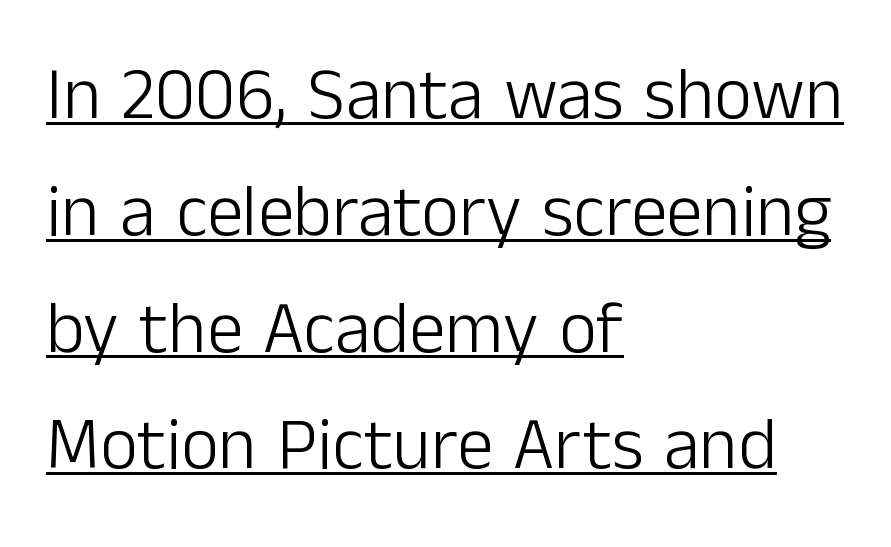
Underline: present. Alignment: flush left. Every character sits straight up, as roman type does. What kind of face is this? One without serifs — a sans. The letters advance in unequal steps, a hallmark of proportional type. There is no visible air inserted between adjacent glyphs.
